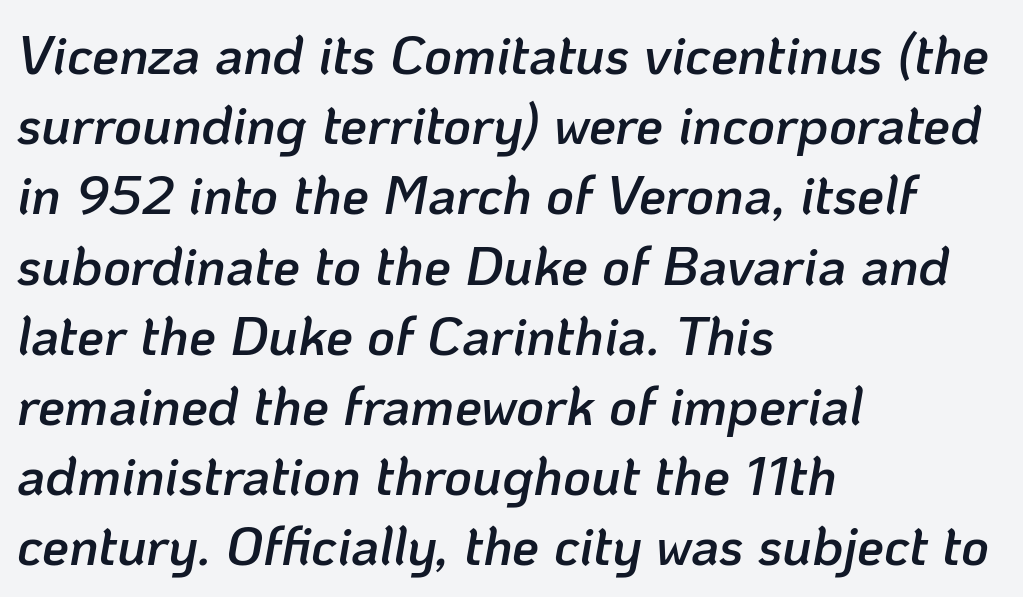
{"italic": "yes", "lean": "right", "slant_degrees": 10, "bold": "semi", "weight": "semibold", "width": "normal", "stroke_contrast": "low", "x_height": "medium", "monospaced": "no", "underline": "no", "align": "left", "line_spacing": "normal", "line_spacing_ratio": 1.3, "letter_spacing": "normal", "letter_spacing_em": 0.0, "glyph_px": 54}
